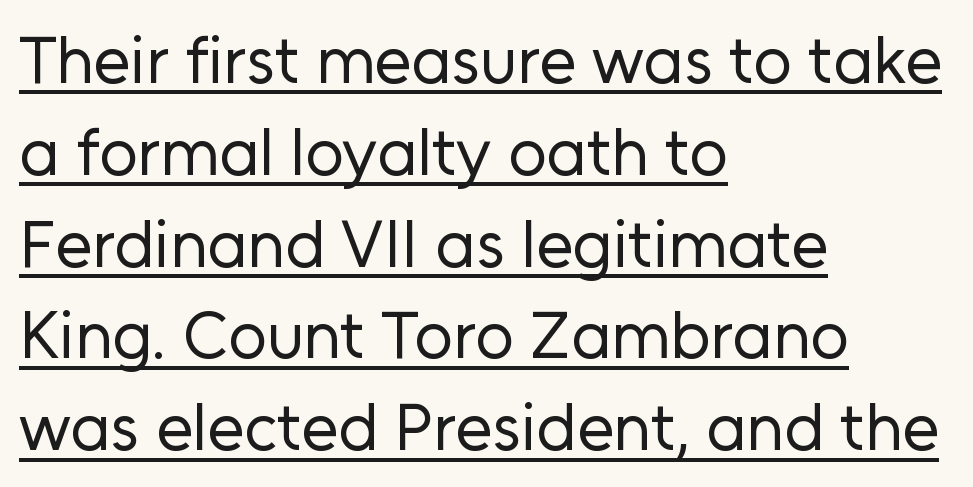
The image shows 67 px regular-weight sans-serif type, upright; set left-aligned, normal line spacing (1.37x), normal letter spacing, underlined; low stroke contrast and a medium x-height.
